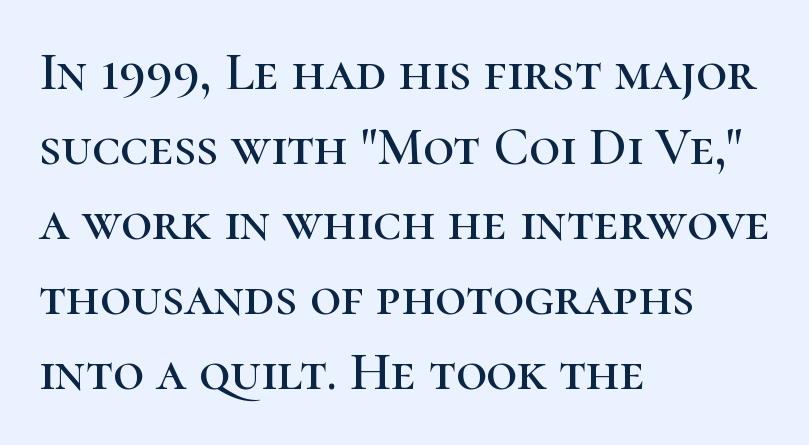
Q: Is the text italic (slanted)? A: No, it is upright.
Q: Is the typeface a serif or a sans-serif typeface? A: Serif.
Q: Is the text underlined? A: No.
Q: How is the paragraph aligned? A: Left-aligned.
Q: Is the spacing between letters normal or unusually wide? A: Normal.
Q: Is the spacing between lines tight, normal or loose? A: Normal.
Q: Width (condensed, normal, or wide)? A: Normal.
Q: Stroke contrast? A: High.
Q: x-height? A: Medium.
Q: Monospaced? A: No.
